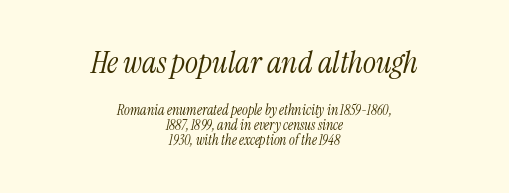
{"serif": "yes", "italic": "yes", "lean": "right", "slant_degrees": 13, "bold": "no", "weight": "light", "width": "condensed", "stroke_contrast": "medium", "x_height": "medium", "monospaced": "no", "underline": "no", "align": "center", "line_spacing": "tight", "line_spacing_ratio": 1.09, "letter_spacing": "normal", "letter_spacing_em": 0.0, "larger_block": "first", "size_ratio": 2.21, "glyph_px": 31}
